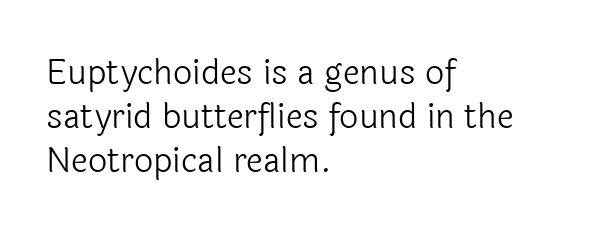
The image shows 34 px light sans-serif type, upright; set left-aligned, normal line spacing (1.29x), normal letter spacing, not underlined; a medium x-height.
